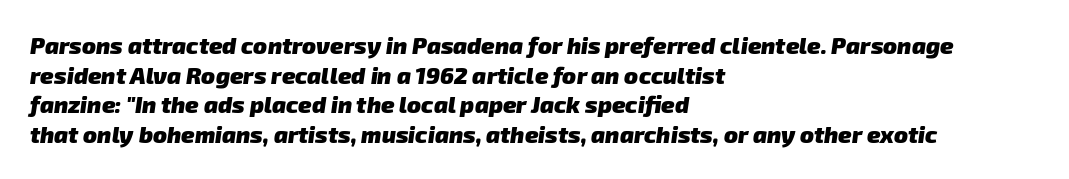
Q: Is the text bold? A: Yes.
Q: Is the text underlined? A: No.
Q: How is the paragraph aligned? A: Left-aligned.
Q: Is the spacing between letters normal or unusually wide? A: Normal.
Q: Is the spacing between lines tight, normal or loose? A: Normal.
